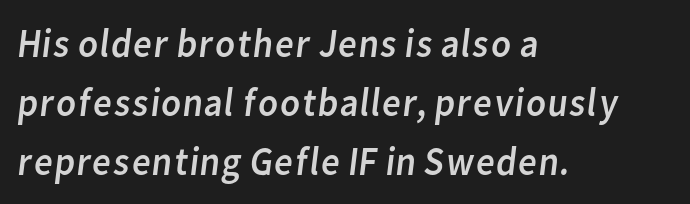
{"serif": "no", "bold": "no", "weight": "regular", "width": "normal", "stroke_contrast": "low", "x_height": "medium", "monospaced": "no", "underline": "no", "align": "left", "line_spacing": "normal", "line_spacing_ratio": 1.44, "letter_spacing": "normal", "letter_spacing_em": 0.0, "glyph_px": 41}
